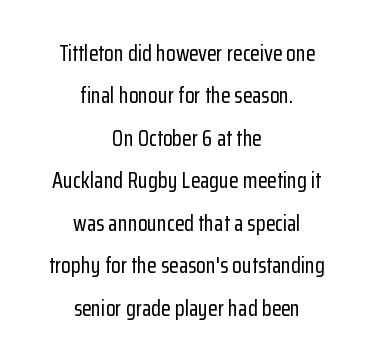
The image shows 22 px text type, upright; set centered, loose line spacing (1.93x), normal letter spacing, not underlined.
